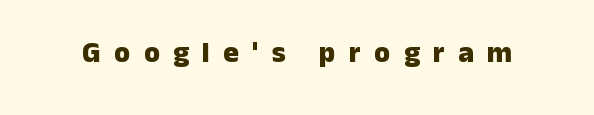
The image shows 29 px heavy sans-serif type, upright; set unusually wide letter spacing (+0.46 em), not underlined; low stroke contrast and a medium x-height.
